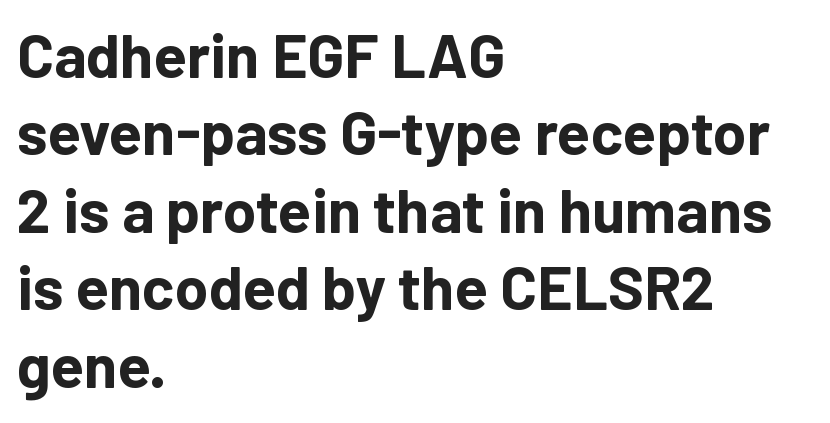
Q: Is the text bold? A: Yes.
Q: Is the text italic (slanted)? A: No, it is upright.
Q: Is the typeface a serif or a sans-serif typeface? A: Sans-serif.
Q: Is the text underlined? A: No.
Q: How is the paragraph aligned? A: Left-aligned.
Q: Is the spacing between letters normal or unusually wide? A: Normal.
Q: Is the spacing between lines tight, normal or loose? A: Normal.
Q: Width (condensed, normal, or wide)? A: Normal.
Q: Stroke contrast? A: Low.
Q: x-height? A: Medium.
Q: Monospaced? A: No.
